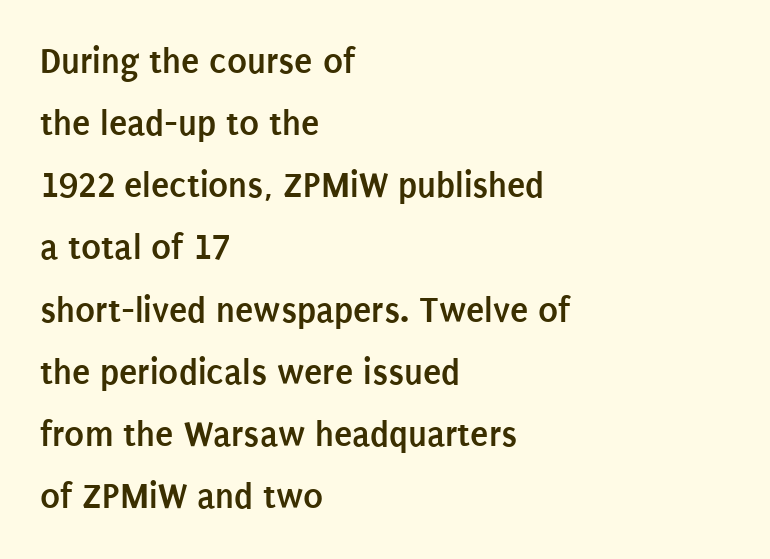
{"serif": "no", "italic": "no", "bold": "yes", "weight": "semibold", "width": "condensed", "stroke_contrast": "low", "x_height": "large", "monospaced": "no", "underline": "no", "align": "left", "line_spacing": "normal", "line_spacing_ratio": 1.68, "letter_spacing": "normal", "letter_spacing_em": 0.0, "glyph_px": 37}
